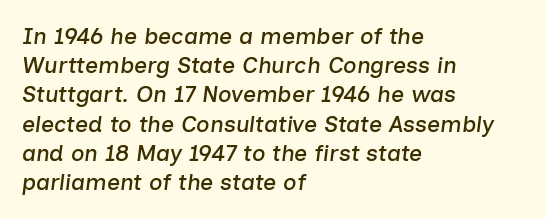
The image shows 23 px text type, italic (leaning right); set left-aligned, normal line spacing (1.27x), normal letter spacing, not underlined.
